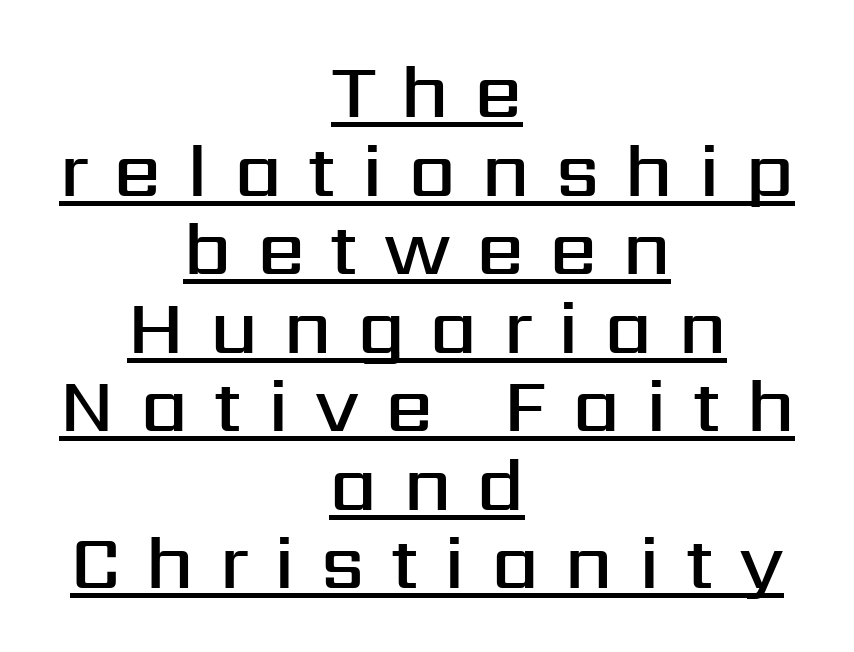
The glyphs have the mass of a demibold cut, below bold. The typesetter has applied underlining to the passage shown. Reading down the block, each line starts at a different indent, mirrored at its end. Style check: upright.
